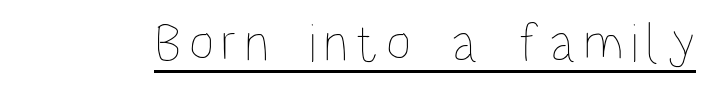
Students, observe the line beneath the letters — that is underlining. Looks like regular typesetting: each glyph gets only the width it needs. A light-to-regular cut is what we see here. Style check: upright.
